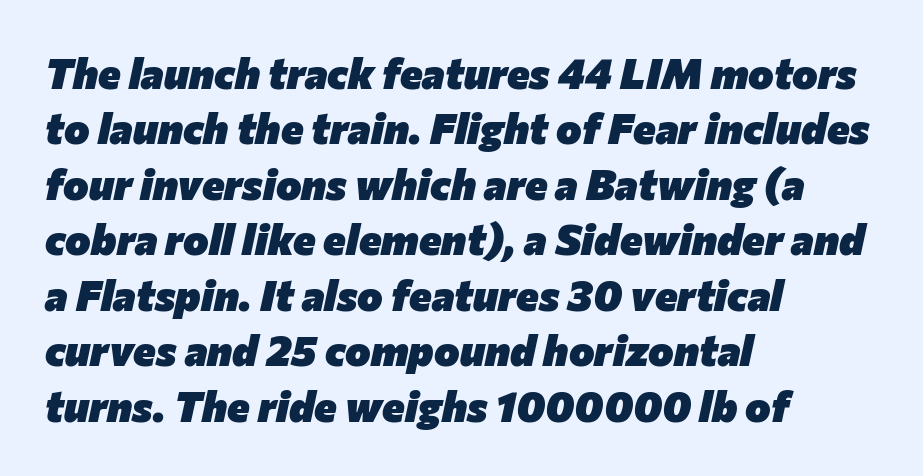
Q: Is the text bold? A: Yes.
Q: Is the text italic (slanted)? A: Yes, it leans right by about 12 degrees.
Q: Is the text underlined? A: No.
Q: How is the paragraph aligned? A: Left-aligned.
Q: Is the spacing between letters normal or unusually wide? A: Normal.
Q: Is the spacing between lines tight, normal or loose? A: Normal.
Q: Width (condensed, normal, or wide)? A: Normal.
Q: Stroke contrast? A: Low.
Q: x-height? A: Medium.
Q: Monospaced? A: No.
